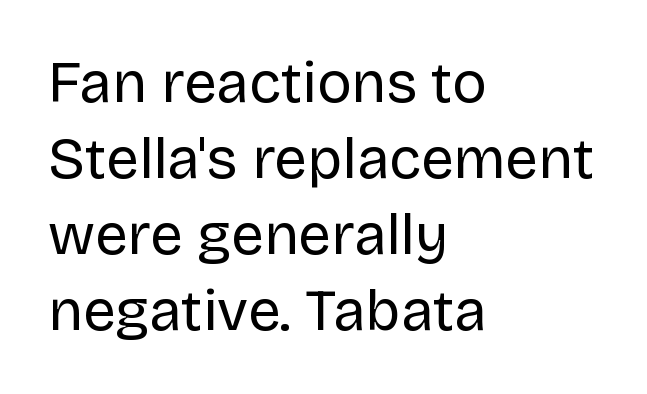
{"serif": "no", "italic": "no", "bold": "no", "weight": "regular", "width": "normal", "stroke_contrast": "low", "x_height": "large", "monospaced": "no", "underline": "no", "align": "left", "line_spacing": "normal", "line_spacing_ratio": 1.31, "letter_spacing": "normal", "letter_spacing_em": 0.0, "glyph_px": 58}
